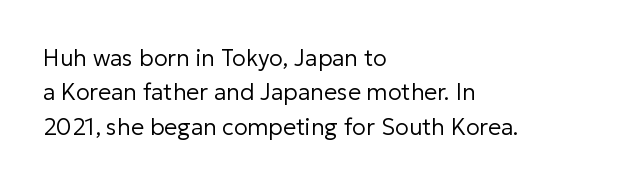
The image shows 23 px text type, upright; set left-aligned, normal line spacing (1.49x), normal letter spacing, not underlined.
